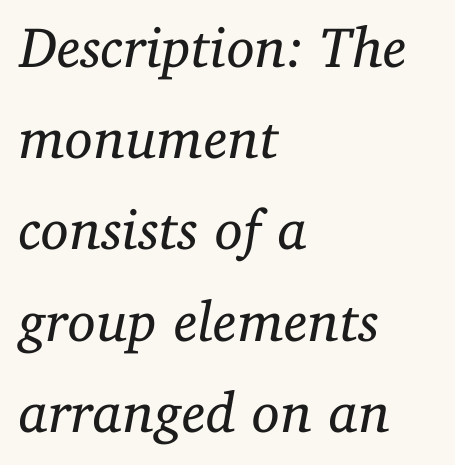
These lines sit exactly where default settings would place them. The passage shown is typed in a proportional face where columns would drift. The passage shown leans; its letterforms are oblique. This rendering features lettering with no underline. The setting favours the left margin, as ordinary paragraphs usually do.
